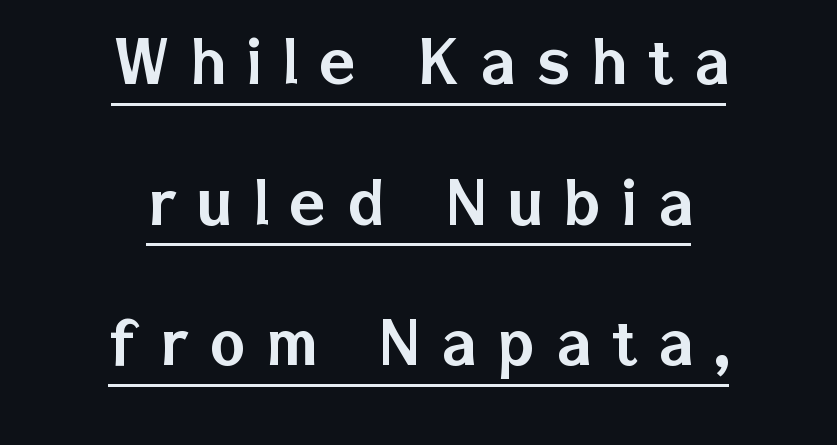
Each line is balanced around a shared central axis. Quick note: underline on. A typesetter would label this face a sans. Inter-character spacing is expanded well beyond the font's built-in metrics. The passage shown is typed in a proportional face where columns would drift. A typesetter would mark this as roman, not italic.
